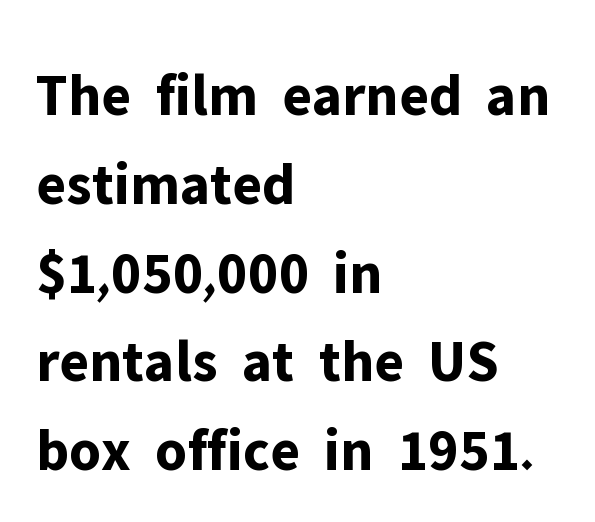
{"serif": "no", "italic": "no", "bold": "yes", "weight": "bold", "width": "normal", "stroke_contrast": "low", "x_height": "medium", "monospaced": "no", "underline": "no", "align": "left", "line_spacing": "normal", "line_spacing_ratio": 1.48, "letter_spacing": "normal", "letter_spacing_em": 0.0, "glyph_px": 60}
